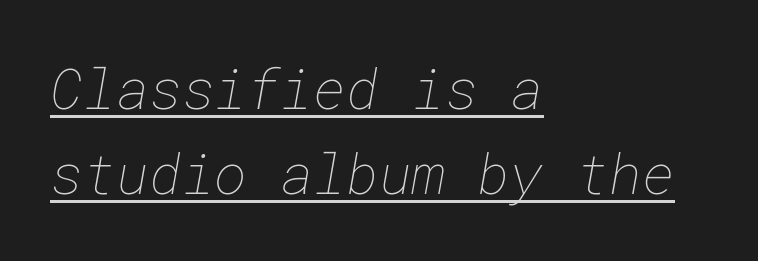
The image shows 56 px thin type; set left-aligned, normal line spacing (1.52x), normal letter spacing, underlined; low stroke contrast and a medium x-height.
